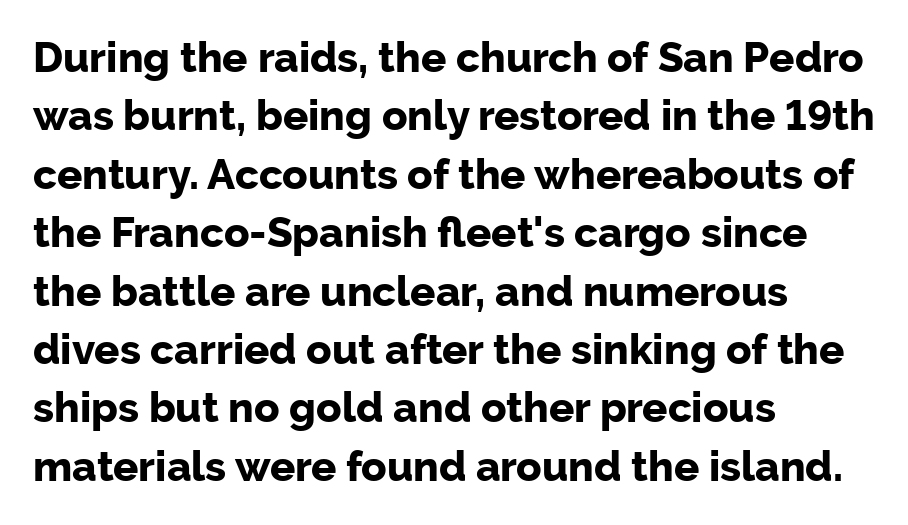
The image shows 42 px bold sans-serif type, upright; set left-aligned, normal line spacing (1.39x), normal letter spacing, not underlined; low stroke contrast and a medium x-height.
